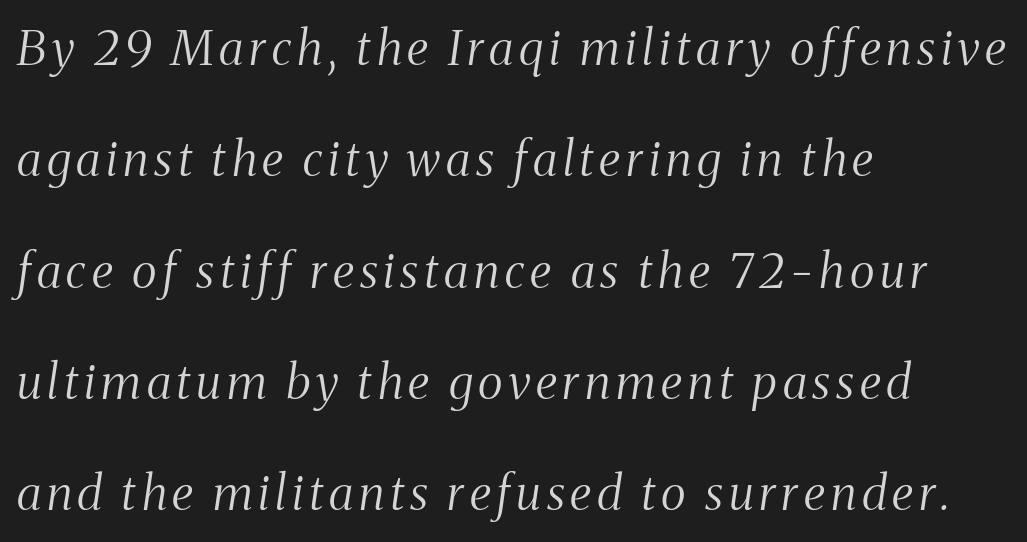
The passage shown is typeset with a serif family. Note the varied advance widths — an 'i' is clearly narrower than an 'm'. A typesetter would mark this as italic. Notice the wide empty band between every row — that's loose leading. Stroke mass is kept to a normal reading level or below.
